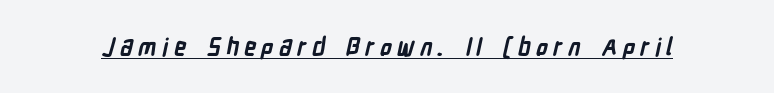
The sample's only ornament is a line tracing under the words. The gaps between neighbouring characters are conspicuously large. The typesetting leans heavy: a genuine bold.
